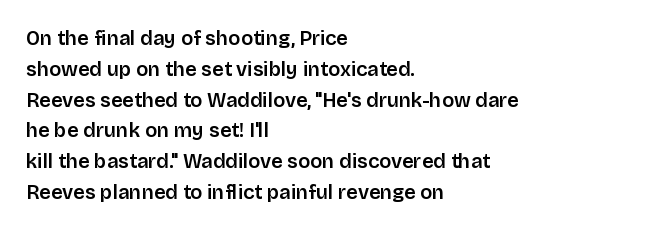
{"italic": "no", "underline": "no", "align": "left", "line_spacing": "normal", "line_spacing_ratio": 1.54, "letter_spacing": "normal", "letter_spacing_em": 0.0, "glyph_px": 20}
